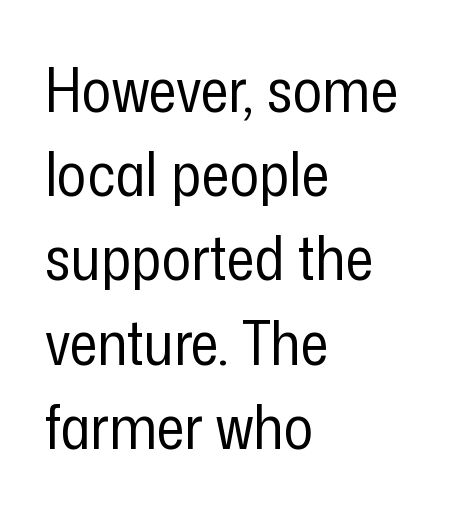
Classification — sans serif. The words here are not underlined. Leading: standard. These lines keep a tight, regular rhythm from letter to letter. Is the block centered? No — it sits flush against the left margin. The letters advance in unequal steps, a hallmark of proportional type.
